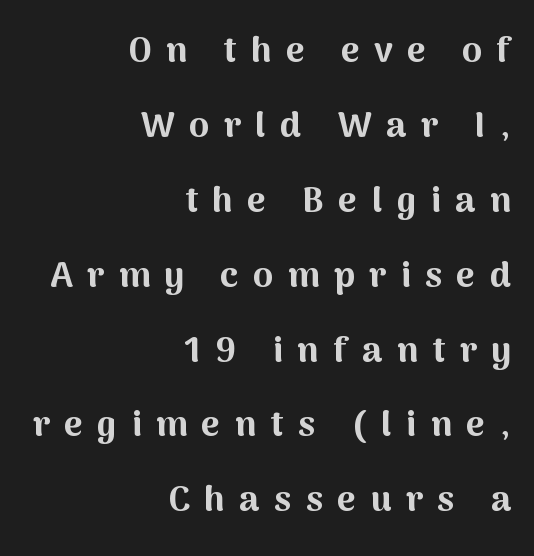
{"serif": "no", "italic": "no", "bold": "yes", "weight": "bold", "width": "normal", "stroke_contrast": "medium", "x_height": "medium", "monospaced": "no", "underline": "no", "align": "right", "line_spacing": "loose", "line_spacing_ratio": 2.08, "letter_spacing": "wide", "letter_spacing_em": 0.4, "glyph_px": 36}
